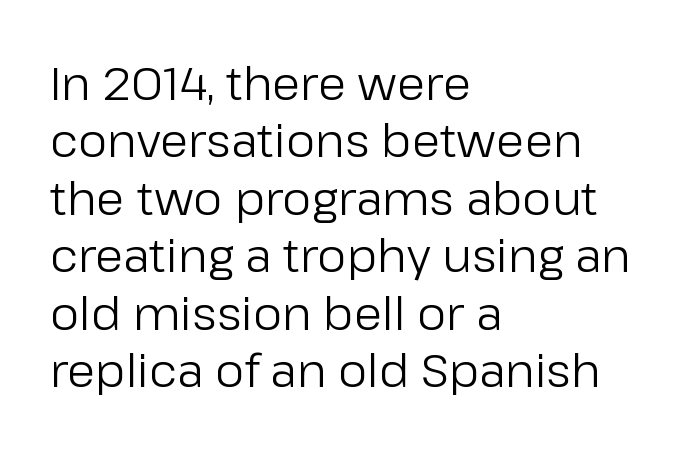
The image shows 46 px regular-weight sans-serif type, upright; set left-aligned, normal line spacing (1.25x), normal letter spacing, not underlined; low stroke contrast and a medium x-height.
